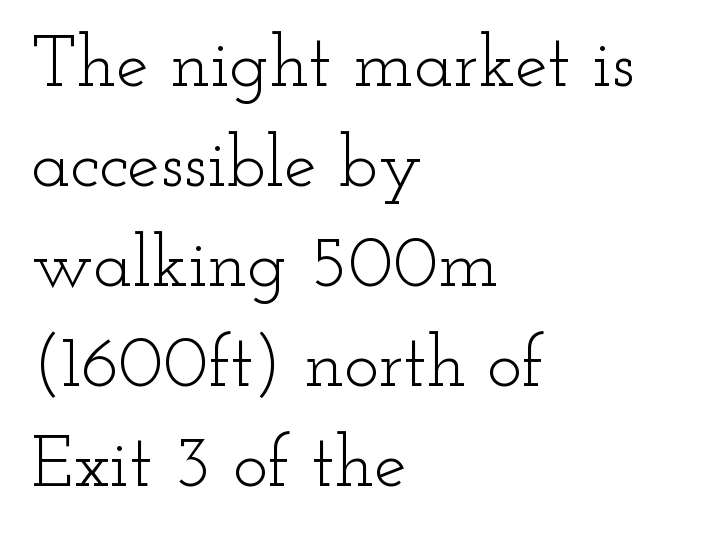
The area under the type is left untouched. The vertical gap from one line to the next is medium. The rendering keeps characters at their native spacing. The passage shown is typeset with a serif family.
